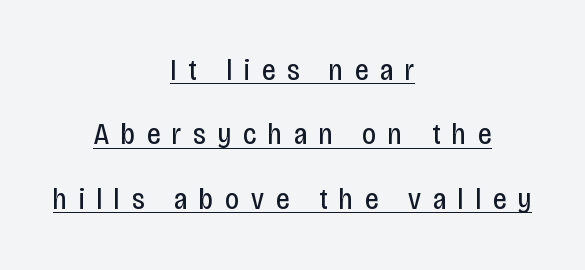
Q: Is the text bold? A: No.
Q: Is the text italic (slanted)? A: No, it is upright.
Q: Is the typeface a serif or a sans-serif typeface? A: Sans-serif.
Q: Is the text underlined? A: Yes.
Q: How is the paragraph aligned? A: Centered.
Q: Is the spacing between letters normal or unusually wide? A: Unusually wide.
Q: Is the spacing between lines tight, normal or loose? A: Loose.
Q: Width (condensed, normal, or wide)? A: Condensed.
Q: Stroke contrast? A: Low.
Q: x-height? A: Large.
Q: Monospaced? A: No.
